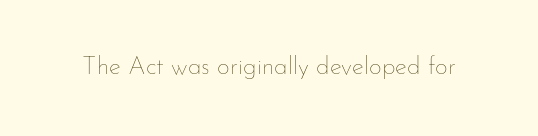
The image shows 25 px text type, upright; set normal letter spacing, not underlined.
